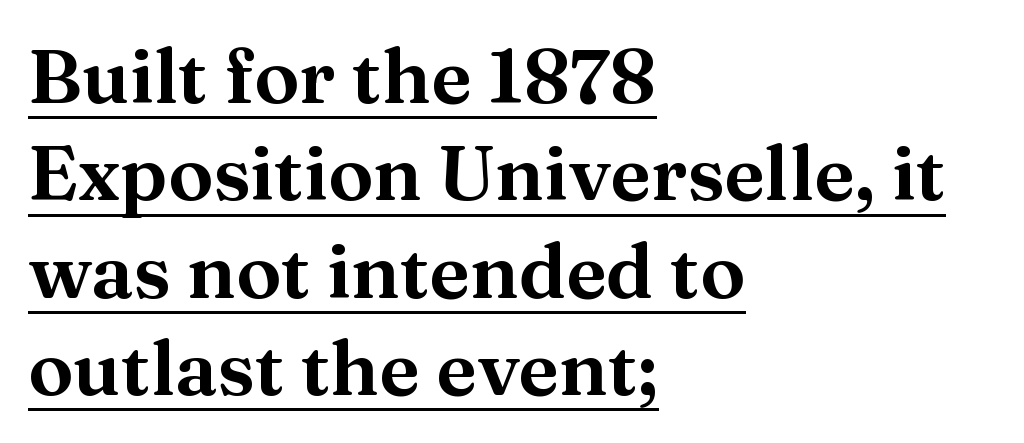
{"serif": "yes", "italic": "no", "width": "normal", "stroke_contrast": "medium", "x_height": "medium", "monospaced": "no", "underline": "yes", "align": "left", "line_spacing": "normal", "line_spacing_ratio": 1.28, "letter_spacing": "normal", "letter_spacing_em": 0.0, "glyph_px": 76}
